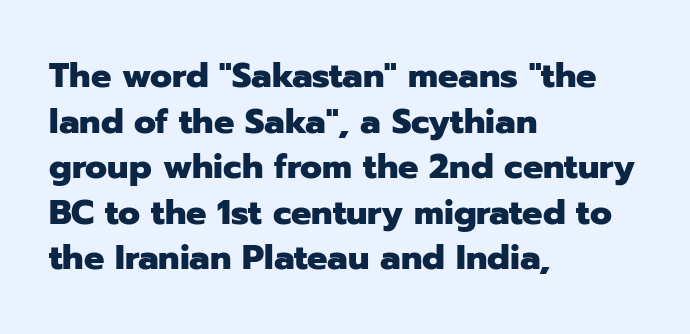
{"serif": "no", "italic": "no", "bold": "yes", "weight": "heavy", "width": "normal", "stroke_contrast": "low", "x_height": "medium", "monospaced": "no", "underline": "no", "align": "left", "line_spacing": "normal", "line_spacing_ratio": 1.34, "letter_spacing": "normal", "letter_spacing_em": 0.0, "glyph_px": 34}
